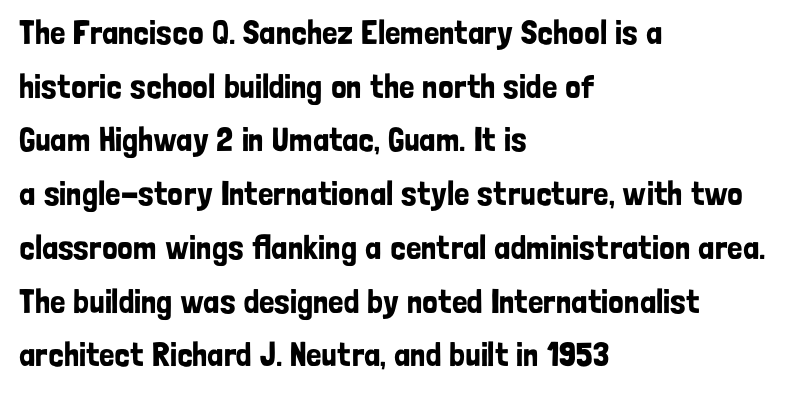
Q: Is the text italic (slanted)? A: No, it is upright.
Q: Is the typeface a serif or a sans-serif typeface? A: Sans-serif.
Q: Is the text underlined? A: No.
Q: How is the paragraph aligned? A: Left-aligned.
Q: Is the spacing between letters normal or unusually wide? A: Normal.
Q: Is the spacing between lines tight, normal or loose? A: Normal.
Q: Width (condensed, normal, or wide)? A: Condensed.
Q: Stroke contrast? A: Low.
Q: x-height? A: Medium.
Q: Monospaced? A: No.
